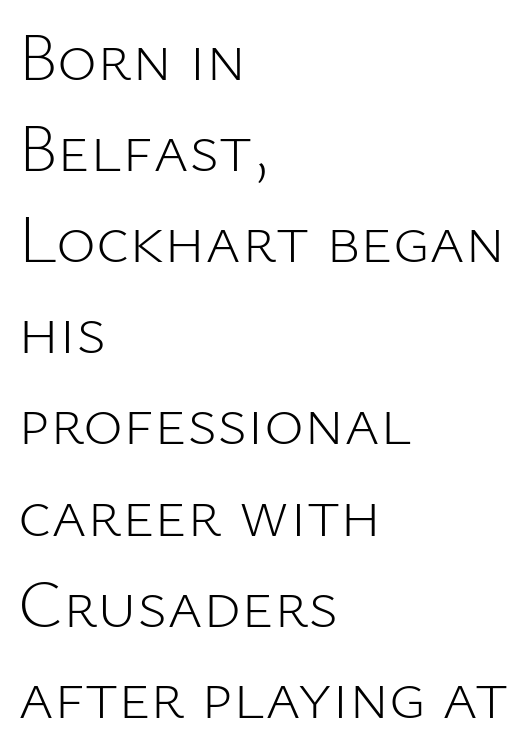
{"serif": "no", "italic": "no", "bold": "no", "weight": "light", "width": "normal", "stroke_contrast": "low", "x_height": "medium", "monospaced": "no", "underline": "no", "align": "left", "line_spacing": "normal", "line_spacing_ratio": 1.34, "letter_spacing": "normal", "letter_spacing_em": 0.0, "glyph_px": 68}
